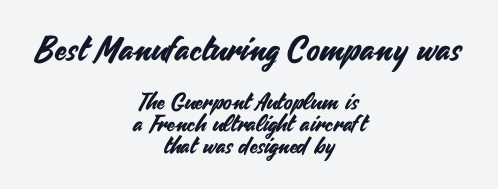
The face used here is a sans, in the tradition of grotesques and geometrics. A student would notice the top passage is typeset larger than what follows. The specimen omits any rule beneath the text block's lines. Inter-character spacing is left at the font's built-in metrics.
